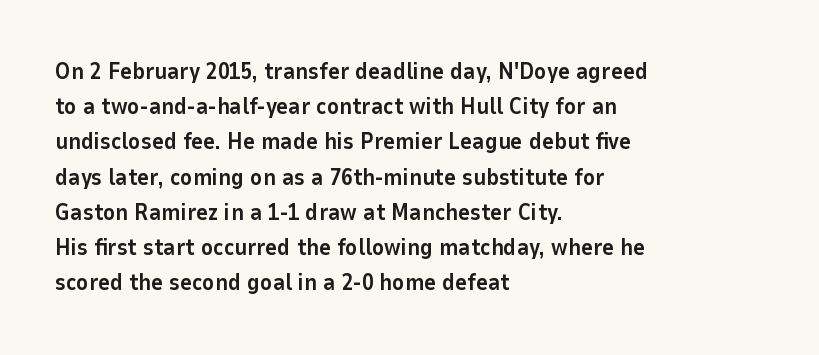
{"italic": "no", "bold": "yes", "underline": "no", "align": "left", "line_spacing": "normal", "line_spacing_ratio": 1.53, "letter_spacing": "normal", "letter_spacing_em": 0.0, "glyph_px": 23}
